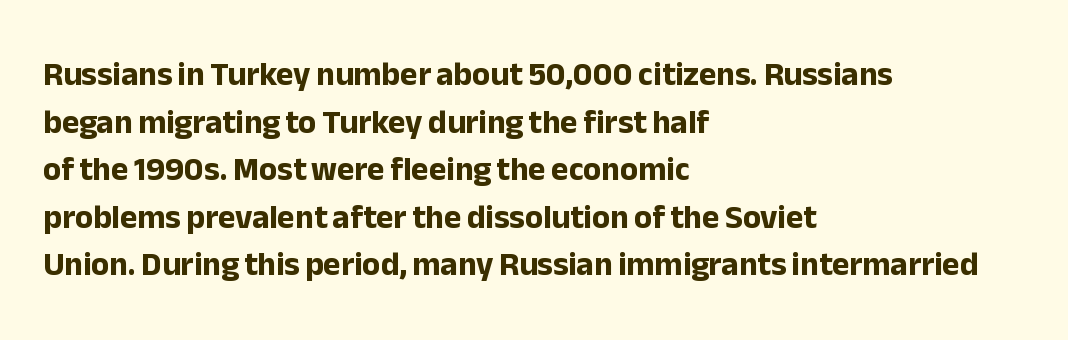
Q: Is the text bold? A: Yes.
Q: Is the text italic (slanted)? A: No, it is upright.
Q: Is the typeface a serif or a sans-serif typeface? A: Sans-serif.
Q: Is the text underlined? A: No.
Q: How is the paragraph aligned? A: Left-aligned.
Q: Is the spacing between letters normal or unusually wide? A: Normal.
Q: Is the spacing between lines tight, normal or loose? A: Normal.
Q: Width (condensed, normal, or wide)? A: Normal.
Q: Stroke contrast? A: Low.
Q: x-height? A: Medium.
Q: Monospaced? A: No.
